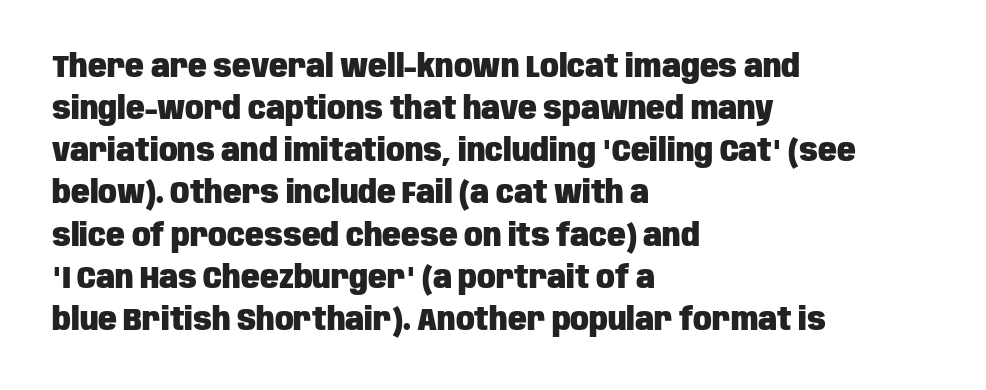
The image shows 31 px heavy, condensed sans-serif type, upright; set left-aligned, normal line spacing (1.36x), normal letter spacing, not underlined; low stroke contrast and a large x-height.
